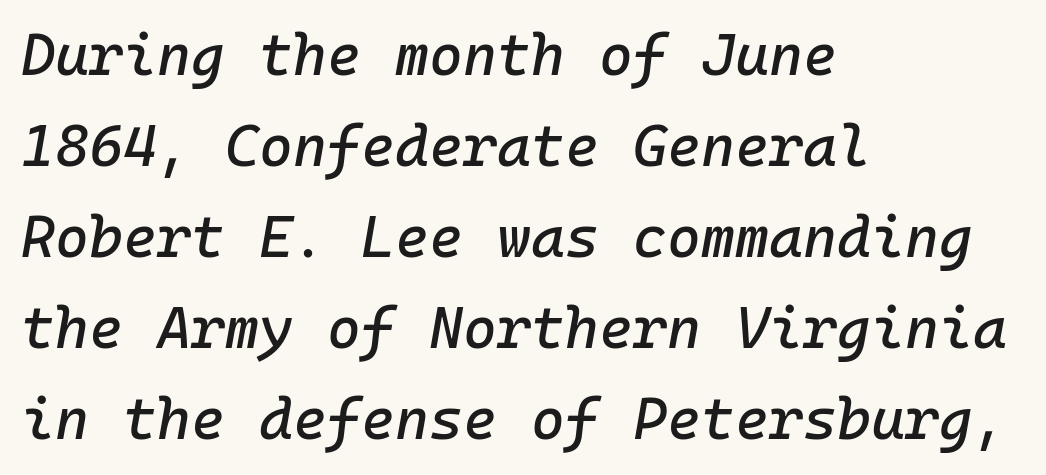
{"italic": "yes", "lean": "right", "slant_degrees": 10, "width": "normal", "stroke_contrast": "low", "x_height": "medium", "monospaced": "yes", "underline": "no", "align": "left", "line_spacing": "normal", "line_spacing_ratio": 1.57, "letter_spacing": "normal", "letter_spacing_em": 0.0, "glyph_px": 58}
